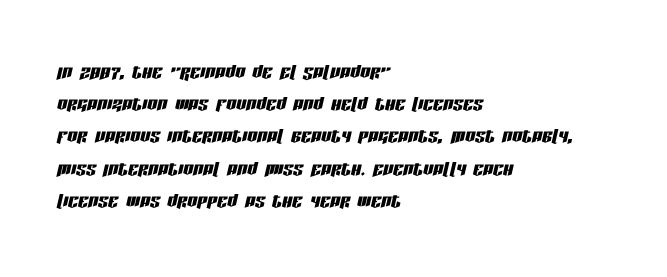
Q: Is the text italic (slanted)? A: Yes, it leans right by about 13 degrees.
Q: Is the text underlined? A: No.
Q: How is the paragraph aligned? A: Left-aligned.
Q: Is the spacing between letters normal or unusually wide? A: Normal.
Q: Is the spacing between lines tight, normal or loose? A: Normal.
